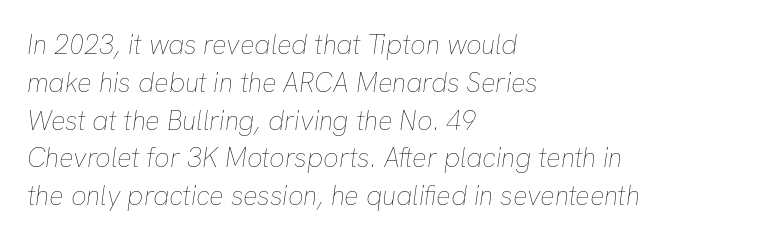
In CSS terms this would be text-align: left. Rule under the text: the space is simply empty. The font sits on the lighter half of the weight spectrum, regular included. Designer's note — italics engaged.
